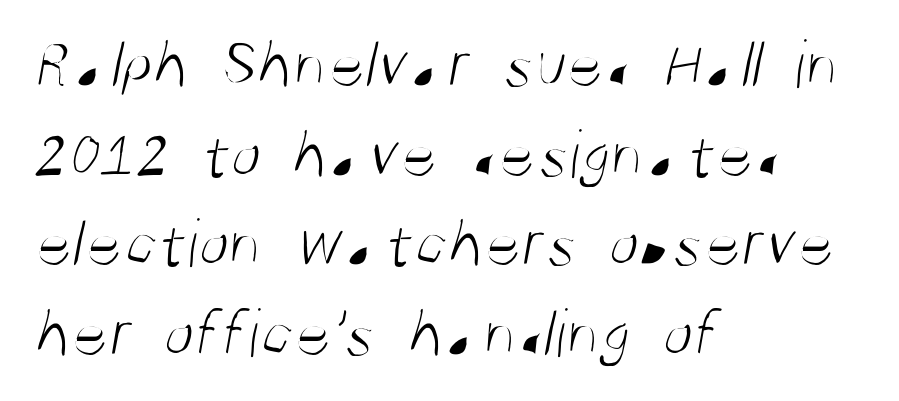
{"serif": "no", "bold": "no", "weight": "light", "width": "condensed", "stroke_contrast": "medium", "x_height": "large", "monospaced": "no", "underline": "no", "align": "left", "line_spacing": "normal", "line_spacing_ratio": 1.28, "letter_spacing": "normal", "letter_spacing_em": 0.0, "glyph_px": 70}
